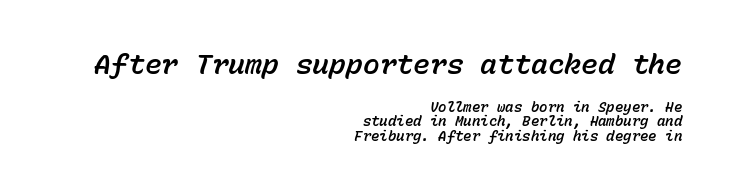
{"italic": "yes", "lean": "right", "slant_degrees": 15, "width": "normal", "stroke_contrast": "low", "x_height": "medium", "monospaced": "yes", "underline": "no", "align": "right", "line_spacing": "tight", "line_spacing_ratio": 1.02, "letter_spacing": "normal", "letter_spacing_em": 0.0, "larger_block": "first", "size_ratio": 2.0, "glyph_px": 28}
